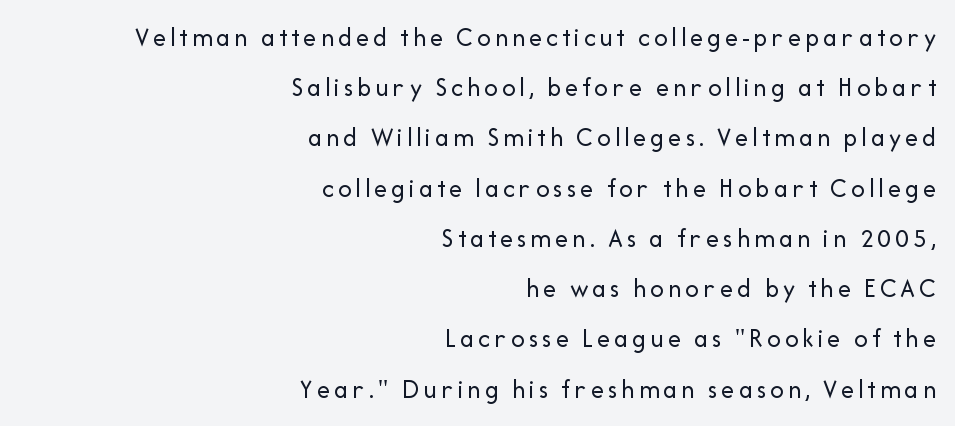
Q: Is the text bold? A: No.
Q: Is the text italic (slanted)? A: No, it is upright.
Q: Is the text underlined? A: No.
Q: How is the paragraph aligned? A: Right-aligned.
